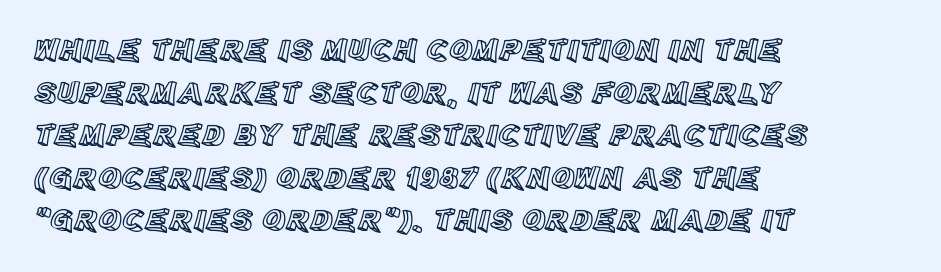
Q: Is the text italic (slanted)? A: Yes.
Q: Is the text underlined? A: No.
Q: How is the paragraph aligned? A: Left-aligned.
Q: Is the spacing between letters normal or unusually wide? A: Normal.
Q: Is the spacing between lines tight, normal or loose? A: Normal.
Q: Width (condensed, normal, or wide)? A: Normal.
Q: x-height? A: Large.
Q: Monospaced? A: No.
